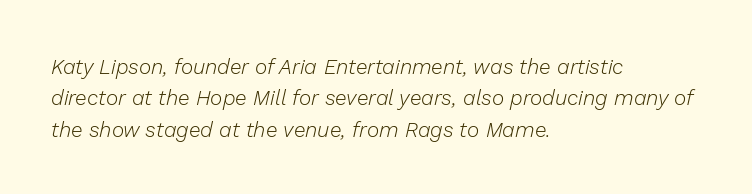
Q: Is the text bold? A: No.
Q: Is the text italic (slanted)? A: Yes, it leans right by about 13 degrees.
Q: Is the text underlined? A: No.
Q: How is the paragraph aligned? A: Left-aligned.
Q: Is the spacing between letters normal or unusually wide? A: Normal.
Q: Is the spacing between lines tight, normal or loose? A: Normal.
